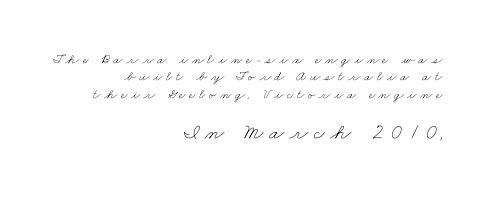
Top chunk: small. Bottom chunk: large. Underline: absent. Typeset ragged left — the right edge is the straight one. The font is comparable to plain body text, perhaps lighter. These lines have a slow, spaced-out rhythm from letter to letter.
